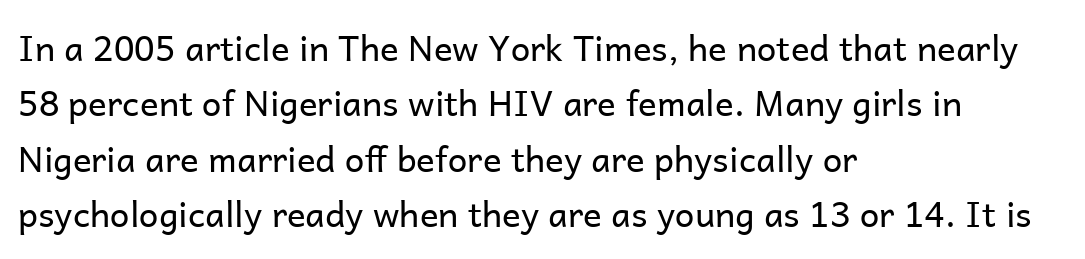
The letters stand straight up with perfectly vertical stems. A classic flush-left, rag-right setting is used for this passage. The passage shown is typed in a proportional face where columns would drift. Nothing sits at the stroke ends, so this counts as sans-serif. Decoration check: the copy has no underline.
